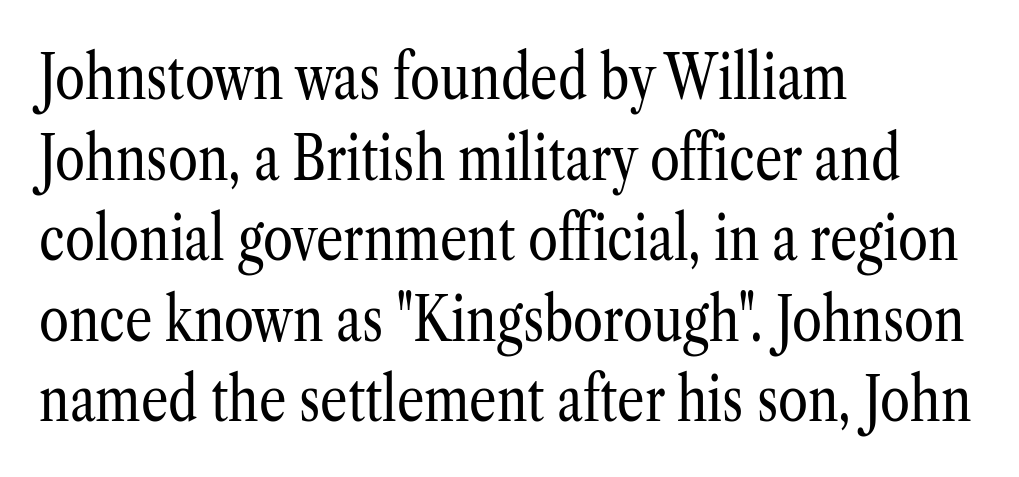
{"serif": "yes", "italic": "no", "bold": "no", "weight": "regular", "width": "condensed", "stroke_contrast": "low", "x_height": "medium", "monospaced": "no", "underline": "no", "align": "left", "line_spacing": "normal", "line_spacing_ratio": 1.32, "letter_spacing": "normal", "letter_spacing_em": 0.0, "glyph_px": 61}
